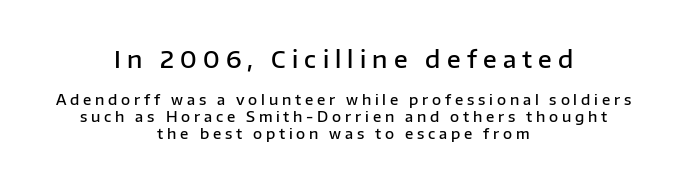
{"italic": "no", "bold": "semi", "underline": "no", "align": "center", "line_spacing_ratio": 1.2, "letter_spacing": "wide", "letter_spacing_em": 0.27, "larger_block": "first", "size_ratio": 1.64, "glyph_px": 23}
